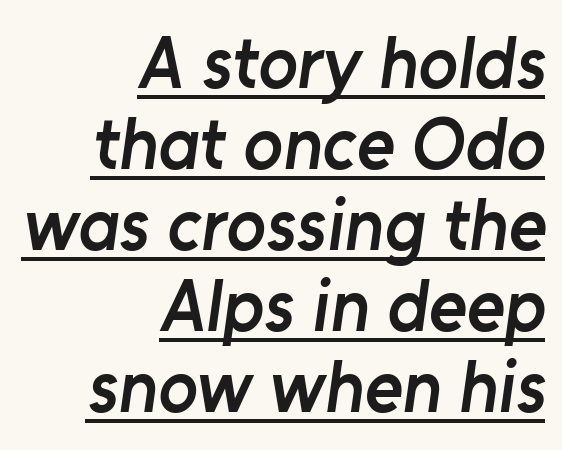
The image shows 73 px semibold sans-serif type; set right-aligned, tight line spacing (1.11x), normal letter spacing, underlined; low stroke contrast and a medium x-height.
